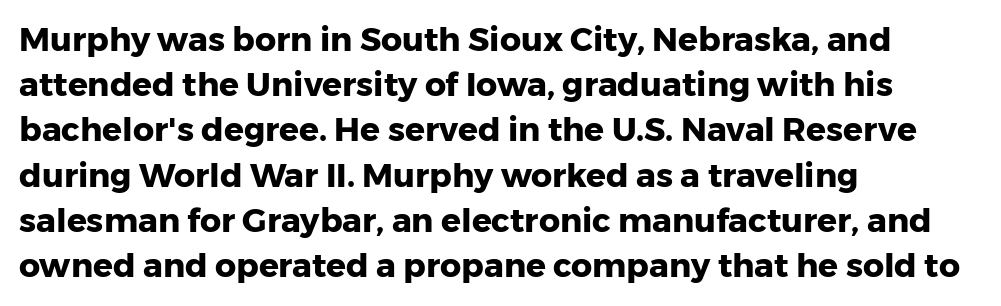
The image shows 33 px heavy sans-serif type, upright; set left-aligned, normal line spacing (1.37x), normal letter spacing, not underlined; low stroke contrast and a medium x-height.
